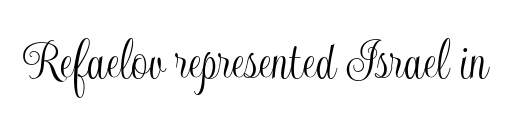
The image shows 60 px condensed type; set normal letter spacing, not underlined; a small x-height.
